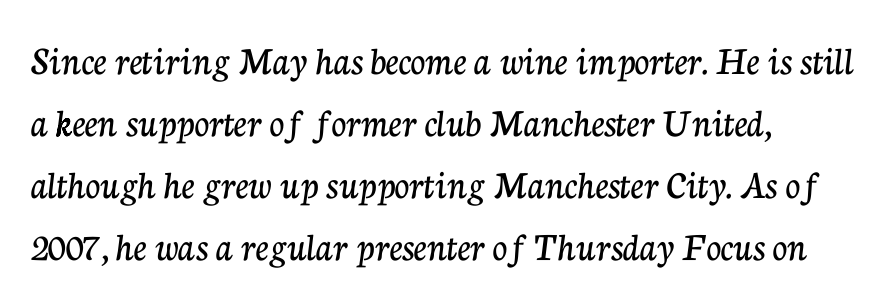
Q: Is the text italic (slanted)? A: Yes.
Q: Is the typeface a serif or a sans-serif typeface? A: Serif.
Q: Is the text underlined? A: No.
Q: How is the paragraph aligned? A: Left-aligned.
Q: Is the spacing between letters normal or unusually wide? A: Normal.
Q: Is the spacing between lines tight, normal or loose? A: Normal.
Q: Width (condensed, normal, or wide)? A: Normal.
Q: Stroke contrast? A: Low.
Q: x-height? A: Medium.
Q: Monospaced? A: No.
